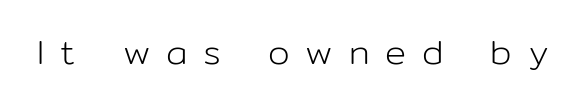
Q: Is the text bold? A: No.
Q: Is the text italic (slanted)? A: No, it is upright.
Q: Is the typeface a serif or a sans-serif typeface? A: Sans-serif.
Q: Is the text underlined? A: No.
Q: Is the spacing between letters normal or unusually wide? A: Unusually wide.
Q: Width (condensed, normal, or wide)? A: Normal.
Q: Stroke contrast? A: Low.
Q: x-height? A: Medium.
Q: Monospaced? A: No.
